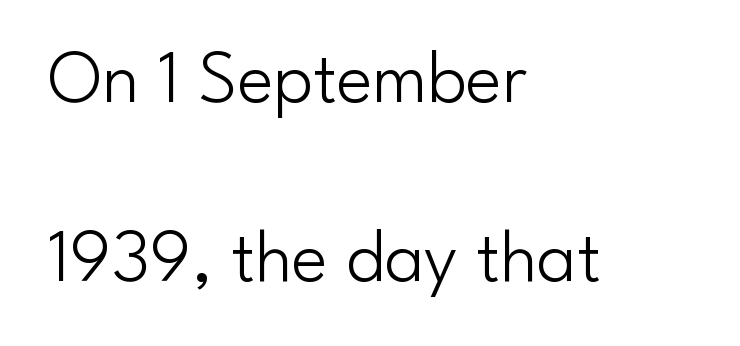
The passage shown stacks its lines with a broad gap. Typographically, this falls in the sans-serif category. Looks like regular typesetting: each glyph gets only the width it needs. Horizontally, the lines are justified to the leading edge only.
